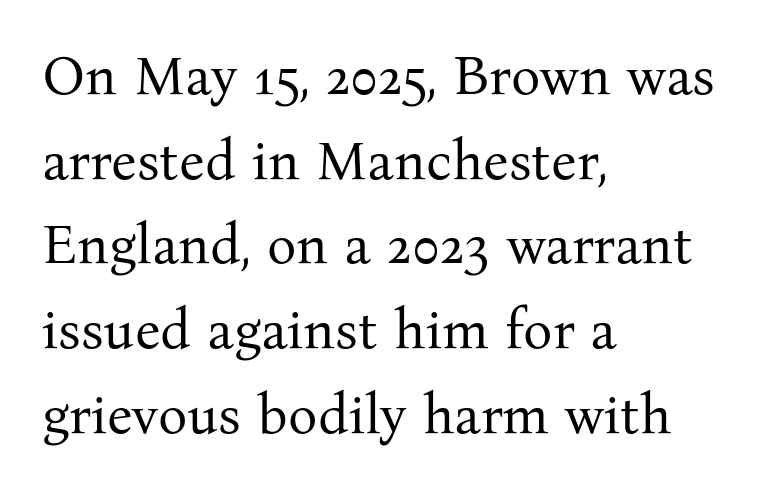
This sample has the flowing, uneven cadence of proportional lettering. A roman cut, with each character standing at attention. Vertically, the passage feels balanced, rows spaced as you'd expect. Line beginnings align vertically; line endings do not. Typographically, this falls in the serif category.
